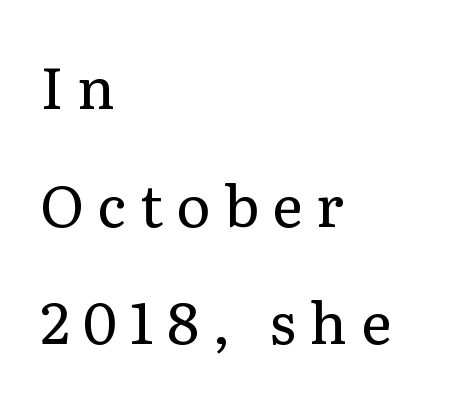
Q: Is the text bold? A: No.
Q: Is the text italic (slanted)? A: No, it is upright.
Q: Is the typeface a serif or a sans-serif typeface? A: Serif.
Q: Is the text underlined? A: No.
Q: How is the paragraph aligned? A: Left-aligned.
Q: Is the spacing between letters normal or unusually wide? A: Unusually wide.
Q: Is the spacing between lines tight, normal or loose? A: Loose.
Q: Width (condensed, normal, or wide)? A: Normal.
Q: Stroke contrast? A: Low.
Q: x-height? A: Medium.
Q: Monospaced? A: No.
